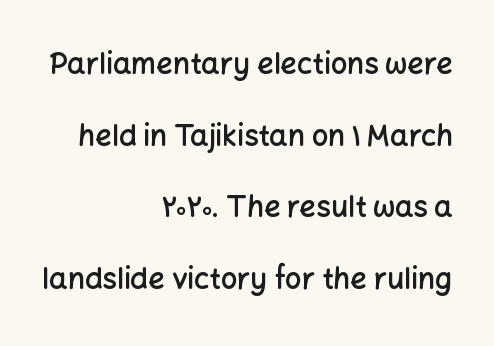
Q: Is the text bold? A: Semi-bold.
Q: Is the text italic (slanted)? A: No, it is upright.
Q: Is the typeface a serif or a sans-serif typeface? A: Sans-serif.
Q: Is the text underlined? A: No.
Q: How is the paragraph aligned? A: Right-aligned.
Q: Is the spacing between letters normal or unusually wide? A: Normal.
Q: Is the spacing between lines tight, normal or loose? A: Loose.
Q: Width (condensed, normal, or wide)? A: Normal.
Q: Stroke contrast? A: Low.
Q: x-height? A: Medium.
Q: Monospaced? A: No.
